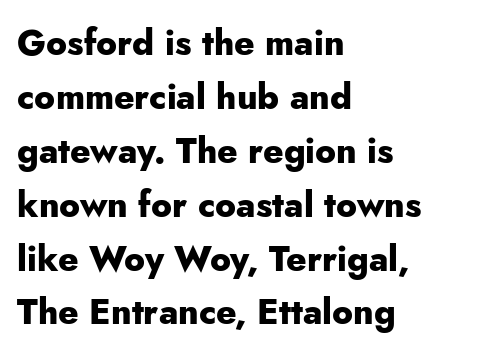
Unlike a traditional serif, this face leaves its strokes unadorned. Where is the straight margin? On the left. Regular leading. The tracking reads as untouched default to a designer's eye. Notice how the stems are strictly vertical — no italics here.
